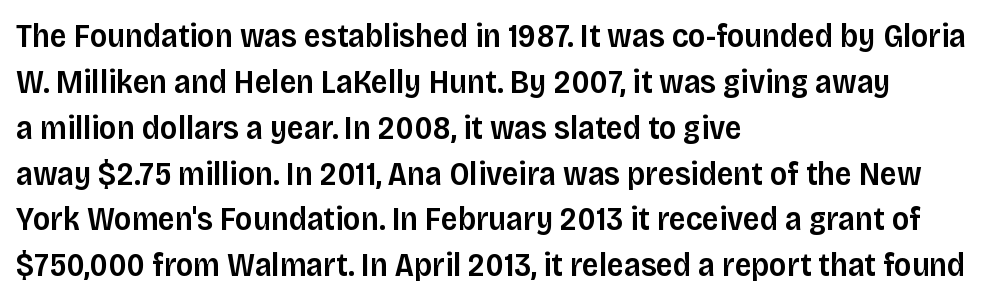
{"serif": "no", "italic": "no", "bold": "semi", "weight": "semibold", "width": "normal", "stroke_contrast": "low", "x_height": "large", "monospaced": "no", "underline": "no", "align": "left", "line_spacing": "normal", "line_spacing_ratio": 1.39, "letter_spacing": "normal", "letter_spacing_em": 0.0, "glyph_px": 33}
